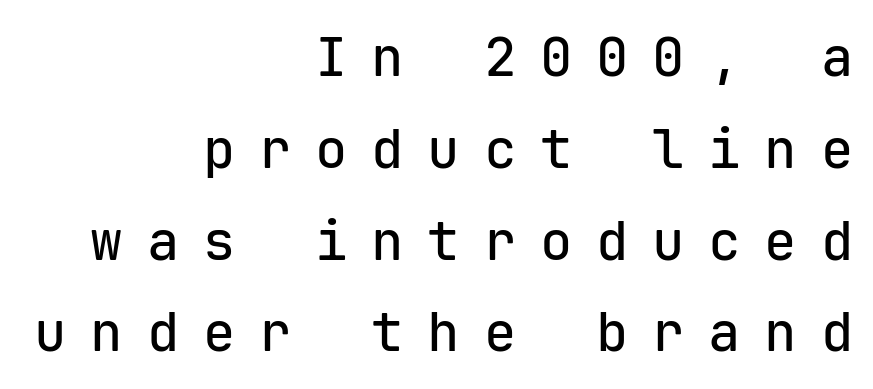
{"serif": "no", "italic": "no", "width": "normal", "stroke_contrast": "low", "x_height": "medium", "monospaced": "yes", "underline": "no", "align": "right", "line_spacing": "normal", "line_spacing_ratio": 1.7, "letter_spacing": "wide", "letter_spacing_em": 0.44, "glyph_px": 54}
